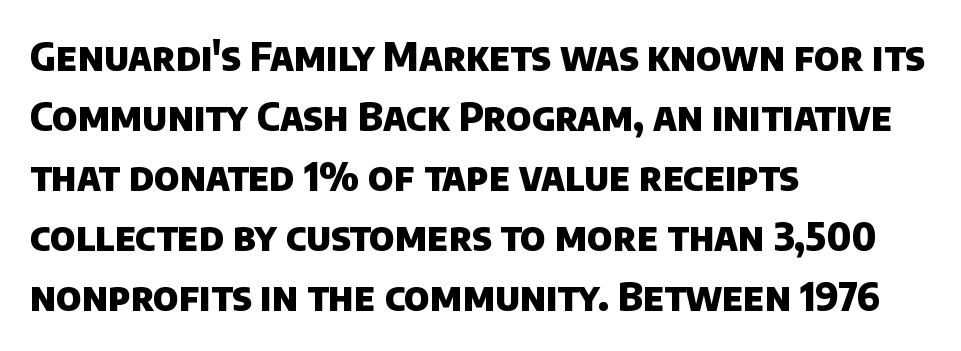
The image shows 39 px heavy sans-serif type; set left-aligned, normal line spacing (1.54x), normal letter spacing, not underlined; low stroke contrast and a large x-height.
